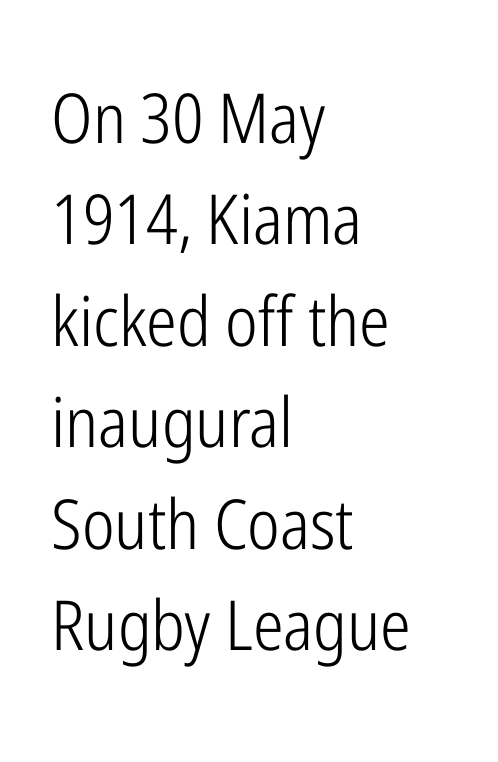
Just letters on the line, the space beneath them empty. Is the block centered? No — it sits flush against the left margin. How would I describe the line gaps? Plain and ordinary. Note the varied advance widths — an 'i' is clearly narrower than an 'm'.
